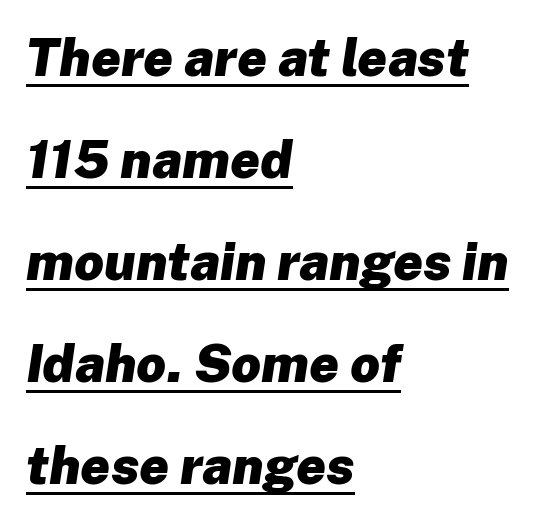
{"italic": "yes", "lean": "right", "slant_degrees": 8, "bold": "yes", "weight": "heavy", "width": "normal", "stroke_contrast": "low", "x_height": "medium", "monospaced": "no", "underline": "yes", "align": "left", "line_spacing": "loose", "line_spacing_ratio": 1.96, "letter_spacing": "normal", "letter_spacing_em": 0.0, "glyph_px": 52}
